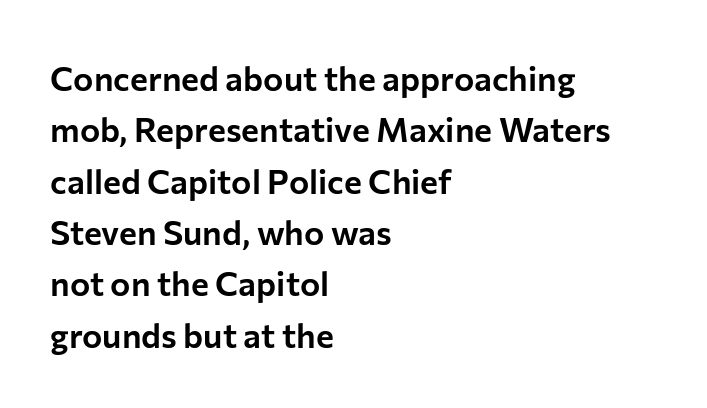
Posture: vertical. This sample keeps an unexceptional amount of space between lines. Grotesque or geometric, the face here clearly has no serifs. Looks like regular typesetting: each glyph gets only the width it needs.
